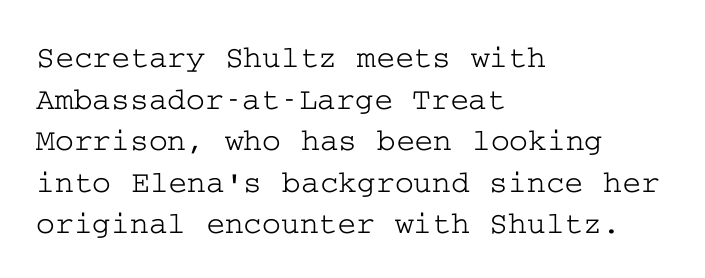
{"serif": "yes", "italic": "no", "width": "wide", "stroke_contrast": "low", "x_height": "medium", "underline": "no", "align": "left", "line_spacing": "normal", "line_spacing_ratio": 1.3, "letter_spacing": "normal", "letter_spacing_em": 0.0, "glyph_px": 32}
